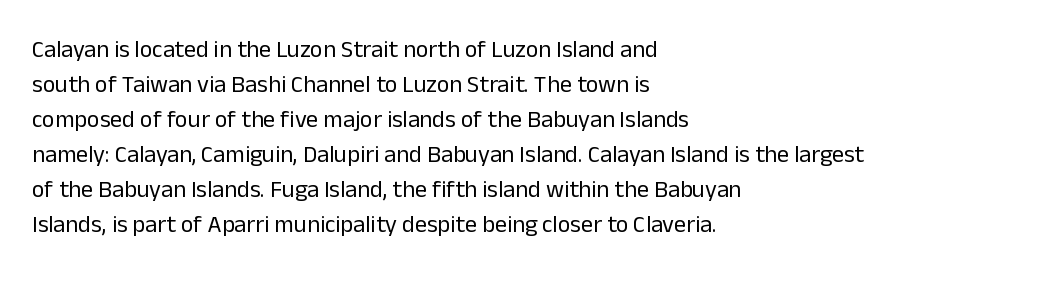
{"italic": "no", "bold": "no", "underline": "no", "align": "left", "line_spacing": "normal", "line_spacing_ratio": 1.46, "letter_spacing": "normal", "letter_spacing_em": 0.0, "glyph_px": 24}
